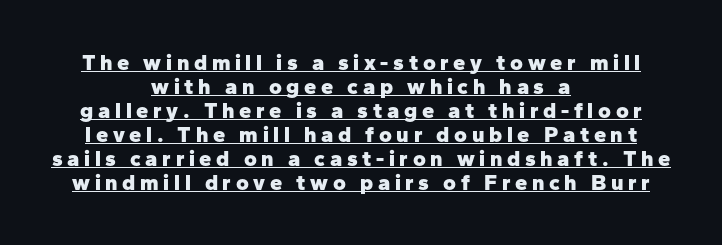
Q: Is the text bold? A: Yes.
Q: Is the text italic (slanted)? A: No, it is upright.
Q: Is the text underlined? A: Yes.
Q: How is the paragraph aligned? A: Centered.
Q: Is the spacing between letters normal or unusually wide? A: Unusually wide.
Q: Is the spacing between lines tight, normal or loose? A: Tight.
